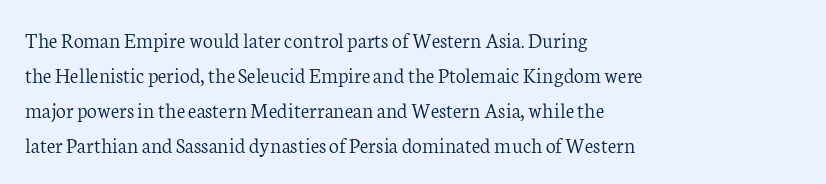
The image shows 22 px text type, upright; set left-aligned, normal line spacing (1.59x), normal letter spacing, not underlined.
